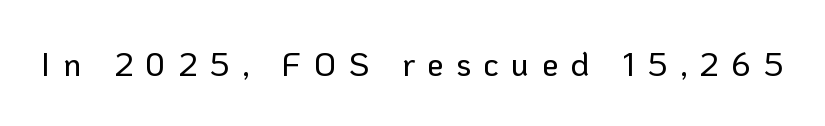
The image shows 33 px sans-serif type, upright; set unusually wide letter spacing (+0.37 em), not underlined; low stroke contrast and a medium x-height.
